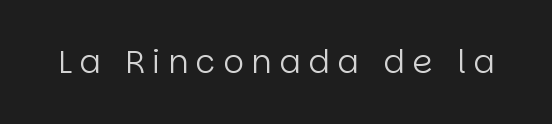
The image shows 32 px regular-weight sans-serif type, upright; set unusually wide letter spacing (+0.24 em), not underlined; low stroke contrast and a large x-height.
